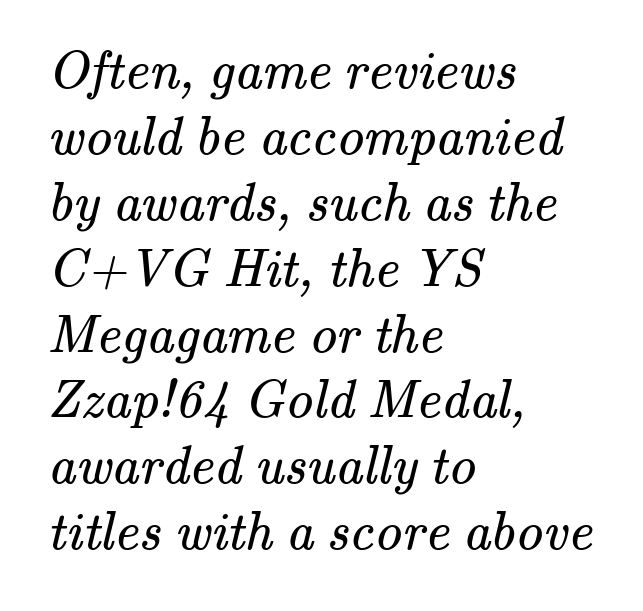
The image shows 54 px regular-weight serif type; set left-aligned, line spacing 1.22x, normal letter spacing, not underlined; medium stroke contrast and a small x-height.
